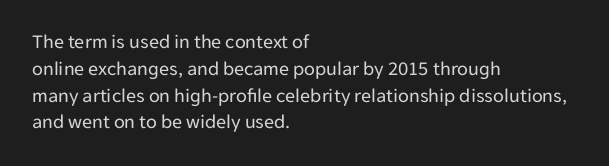
Unlike italic type, these characters show no tilt at all. Honestly, there is no underline to notice here at all. The ragged edge is on the right, which tells us the setting is flush left. Tracking here is standard; glyphs follow each other at the usual distance.
